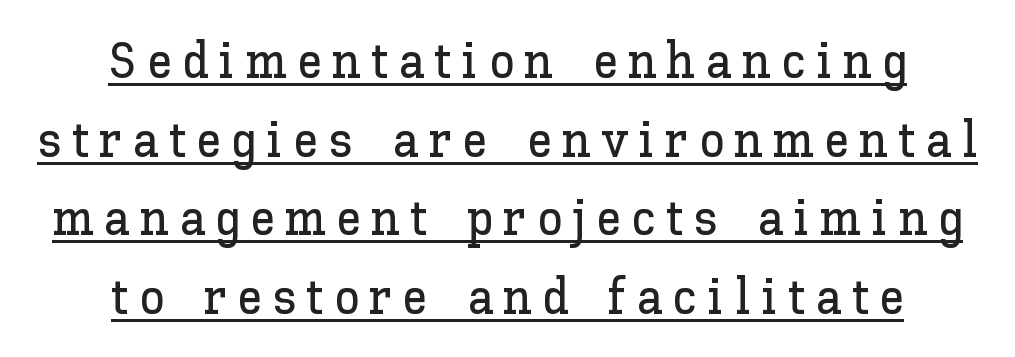
Q: Is the text italic (slanted)? A: No, it is upright.
Q: Is the text underlined? A: Yes.
Q: How is the paragraph aligned? A: Centered.
Q: Is the spacing between letters normal or unusually wide? A: Unusually wide.
Q: Is the spacing between lines tight, normal or loose? A: Normal.
Q: Width (condensed, normal, or wide)? A: Normal.
Q: Stroke contrast? A: Low.
Q: x-height? A: Medium.
Q: Monospaced? A: No.
